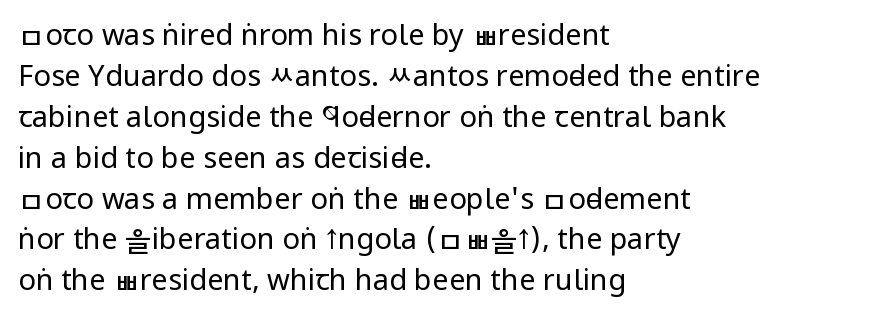
{"serif": "no", "italic": "no", "bold": "no", "weight": "regular", "width": "condensed", "stroke_contrast": "low", "x_height": "large", "monospaced": "no", "underline": "no", "align": "left", "line_spacing": "normal", "line_spacing_ratio": 1.41, "letter_spacing": "normal", "letter_spacing_em": 0.0, "glyph_px": 29}
